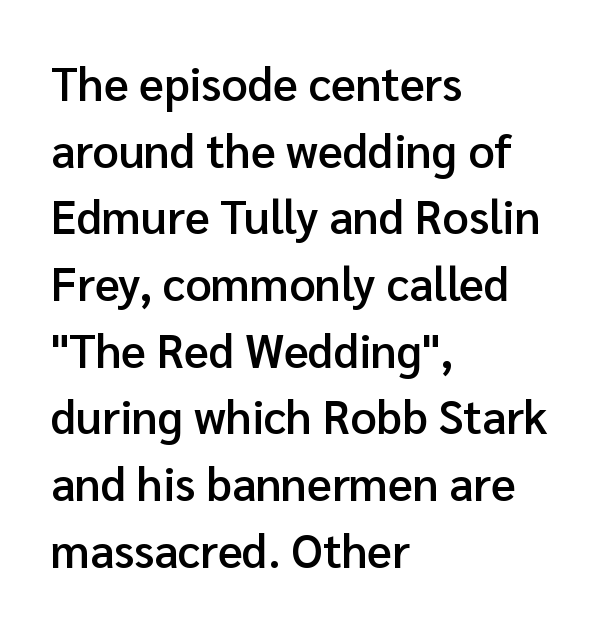
Q: Is the text bold? A: Semi-bold.
Q: Is the text italic (slanted)? A: No, it is upright.
Q: Is the typeface a serif or a sans-serif typeface? A: Sans-serif.
Q: Is the text underlined? A: No.
Q: How is the paragraph aligned? A: Left-aligned.
Q: Is the spacing between letters normal or unusually wide? A: Normal.
Q: Is the spacing between lines tight, normal or loose? A: Normal.
Q: Width (condensed, normal, or wide)? A: Normal.
Q: Stroke contrast? A: Low.
Q: x-height? A: Medium.
Q: Monospaced? A: No.
